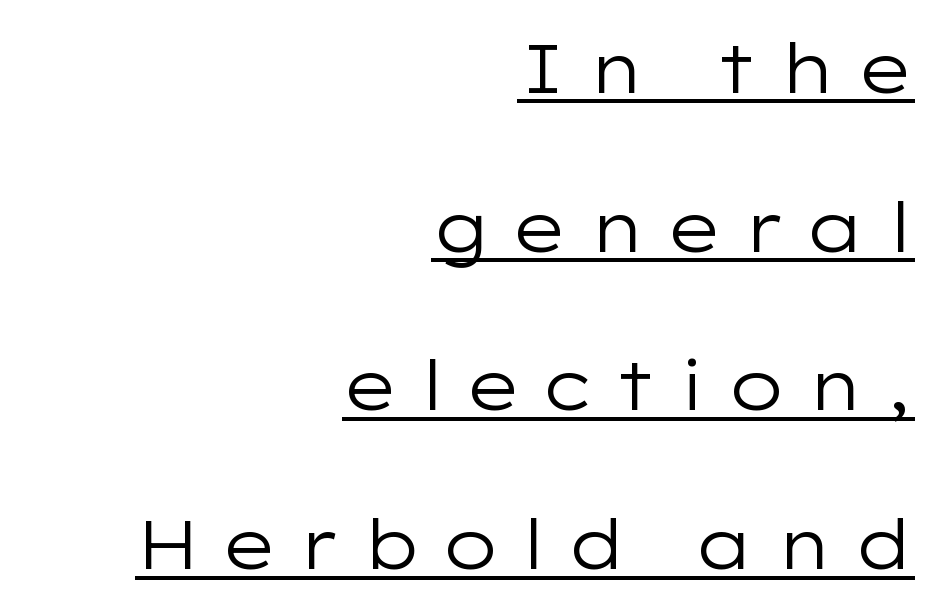
The image shows 69 px regular-weight, wide sans-serif type, upright; set right-aligned, loose line spacing (2.3x), unusually wide letter spacing (+0.28 em), underlined; low stroke contrast and a medium x-height.
